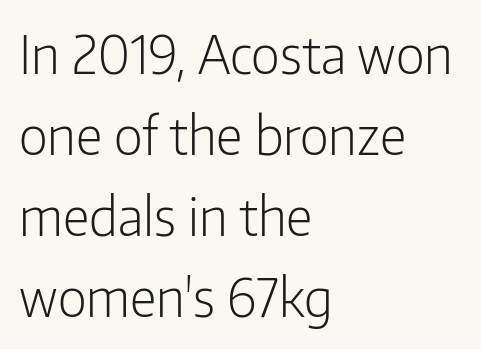
Q: Is the text bold? A: No.
Q: Is the text italic (slanted)? A: No, it is upright.
Q: Is the typeface a serif or a sans-serif typeface? A: Sans-serif.
Q: Is the text underlined? A: No.
Q: How is the paragraph aligned? A: Left-aligned.
Q: Is the spacing between letters normal or unusually wide? A: Normal.
Q: Is the spacing between lines tight, normal or loose? A: Normal.
Q: Width (condensed, normal, or wide)? A: Condensed.
Q: Stroke contrast? A: Low.
Q: x-height? A: Medium.
Q: Monospaced? A: No.
